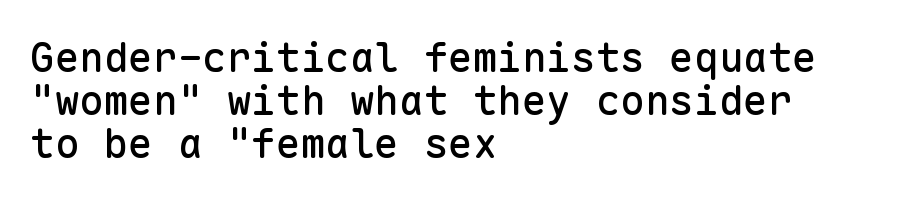
{"serif": "no", "italic": "no", "width": "normal", "stroke_contrast": "low", "x_height": "medium", "monospaced": "yes", "underline": "no", "align": "left", "line_spacing": "tight", "line_spacing_ratio": 1.05, "letter_spacing": "normal", "letter_spacing_em": 0.0, "glyph_px": 41}
